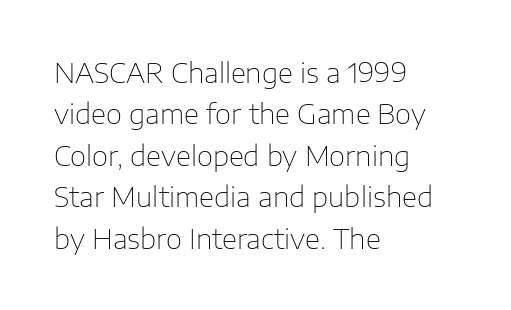
Q: Is the text bold? A: No.
Q: Is the text italic (slanted)? A: No, it is upright.
Q: Is the typeface a serif or a sans-serif typeface? A: Sans-serif.
Q: Is the text underlined? A: No.
Q: How is the paragraph aligned? A: Left-aligned.
Q: Is the spacing between letters normal or unusually wide? A: Normal.
Q: Is the spacing between lines tight, normal or loose? A: Normal.
Q: Width (condensed, normal, or wide)? A: Normal.
Q: Stroke contrast? A: Low.
Q: x-height? A: Medium.
Q: Monospaced? A: No.
